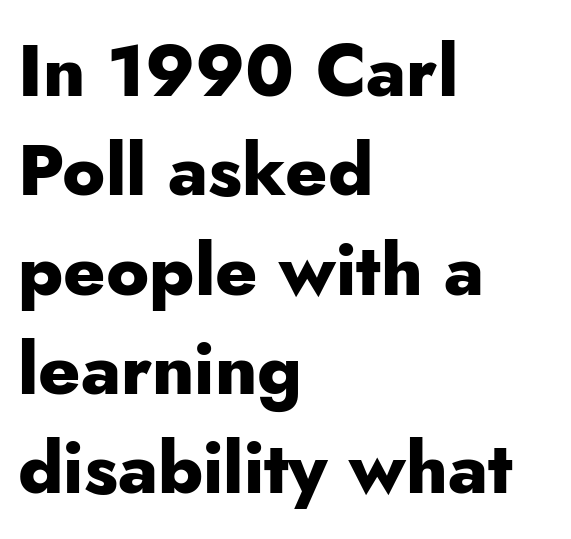
{"serif": "no", "italic": "no", "bold": "yes", "weight": "heavy", "width": "normal", "stroke_contrast": "low", "x_height": "small", "monospaced": "no", "underline": "no", "align": "left", "line_spacing": "normal", "line_spacing_ratio": 1.38, "letter_spacing": "normal", "letter_spacing_em": 0.0, "glyph_px": 72}
